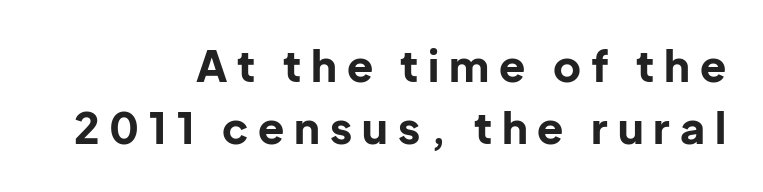
The image shows 43 px bold sans-serif type, upright; set right-aligned, normal line spacing (1.45x), unusually wide letter spacing (+0.23 em), not underlined; low stroke contrast and a medium x-height.
